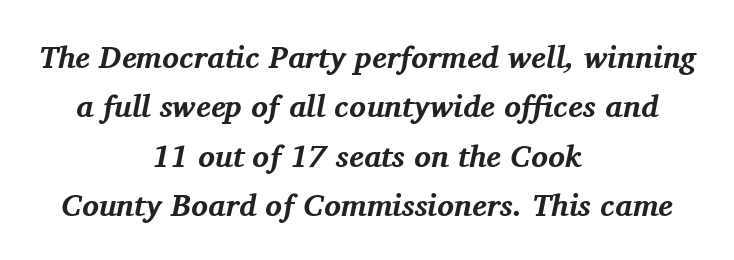
Q: Is the text bold? A: Yes.
Q: Is the text italic (slanted)? A: Yes, it leans right by about 11 degrees.
Q: Is the typeface a serif or a sans-serif typeface? A: Serif.
Q: Is the text underlined? A: No.
Q: How is the paragraph aligned? A: Centered.
Q: Is the spacing between letters normal or unusually wide? A: Normal.
Q: Is the spacing between lines tight, normal or loose? A: Normal.
Q: Width (condensed, normal, or wide)? A: Normal.
Q: Stroke contrast? A: Medium.
Q: x-height? A: Medium.
Q: Monospaced? A: No.
